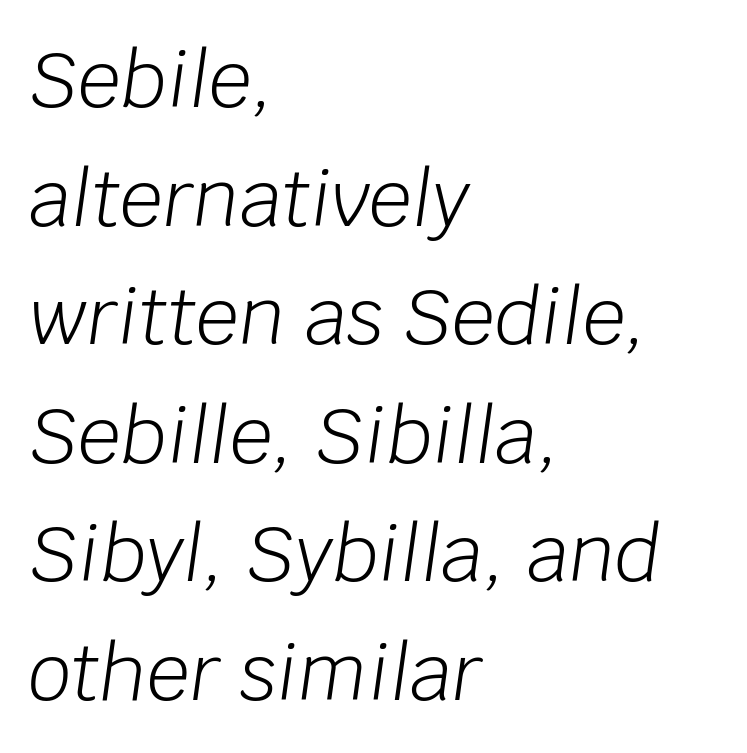
{"italic": "yes", "lean": "right", "slant_degrees": 8, "bold": "no", "weight": "light", "width": "normal", "stroke_contrast": "low", "x_height": "large", "monospaced": "no", "underline": "no", "align": "left", "line_spacing": "normal", "line_spacing_ratio": 1.56, "letter_spacing": "normal", "letter_spacing_em": 0.0, "glyph_px": 76}
